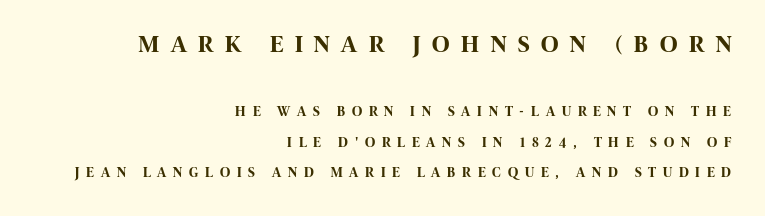
{"italic": "no", "bold": "yes", "underline": "no", "align": "right", "line_spacing": "loose", "line_spacing_ratio": 2.17, "letter_spacing": "wide", "letter_spacing_em": 0.49, "larger_block": "first", "size_ratio": 1.71, "glyph_px": 24}
